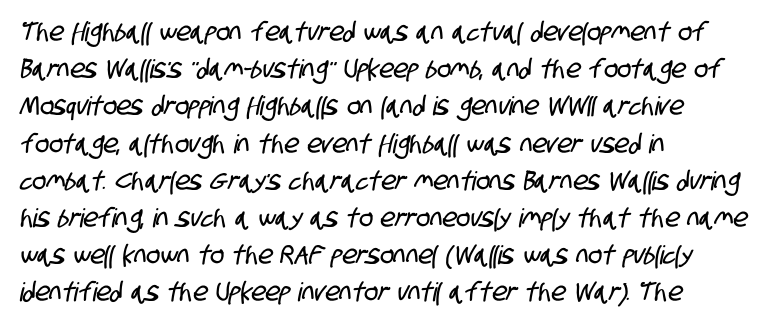
{"underline": "no", "align": "left", "line_spacing": "normal", "line_spacing_ratio": 1.43, "letter_spacing": "normal", "letter_spacing_em": 0.0, "glyph_px": 26}
